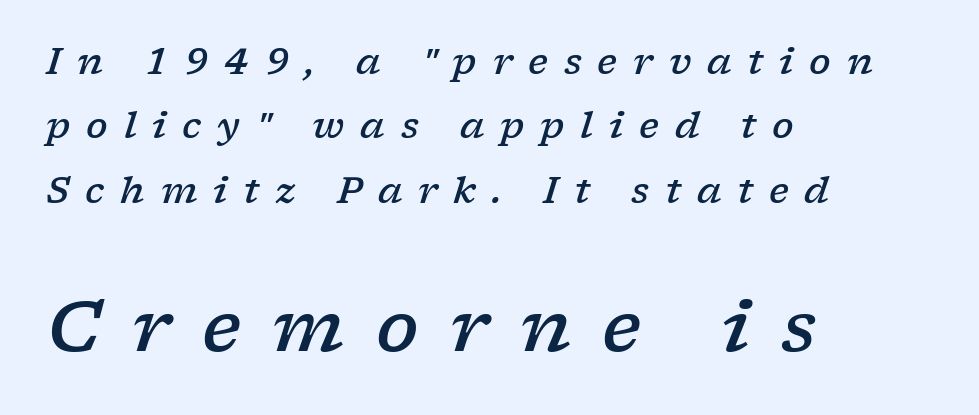
{"serif": "yes", "italic": "yes", "lean": "right", "slant_degrees": 17, "bold": "semi", "weight": "semibold", "width": "wide", "stroke_contrast": "low", "x_height": "medium", "monospaced": "no", "underline": "no", "align": "left", "line_spacing_ratio": 1.79, "letter_spacing": "wide", "letter_spacing_em": 0.44, "larger_block": "second", "size_ratio": 1.97, "glyph_px": 71}
